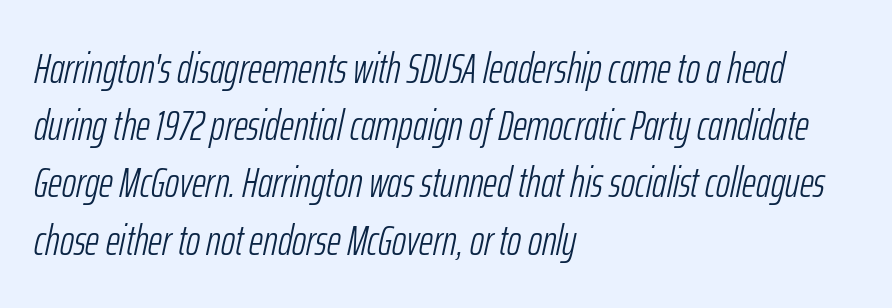
The image shows 43 px light, condensed type, italic (leaning right); set left-aligned, normal line spacing (1.33x), normal letter spacing, not underlined; low stroke contrast and a medium x-height.
